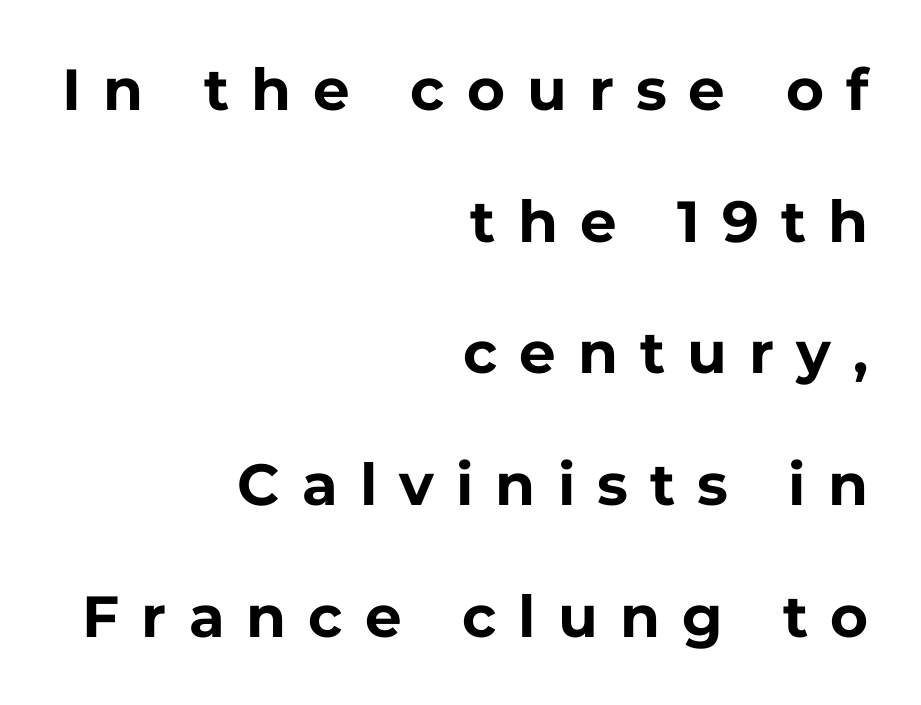
Q: Is the text bold? A: Yes.
Q: Is the text italic (slanted)? A: No, it is upright.
Q: Is the typeface a serif or a sans-serif typeface? A: Sans-serif.
Q: Is the text underlined? A: No.
Q: How is the paragraph aligned? A: Right-aligned.
Q: Is the spacing between letters normal or unusually wide? A: Unusually wide.
Q: Is the spacing between lines tight, normal or loose? A: Loose.
Q: Width (condensed, normal, or wide)? A: Normal.
Q: Stroke contrast? A: Low.
Q: x-height? A: Medium.
Q: Monospaced? A: No.
